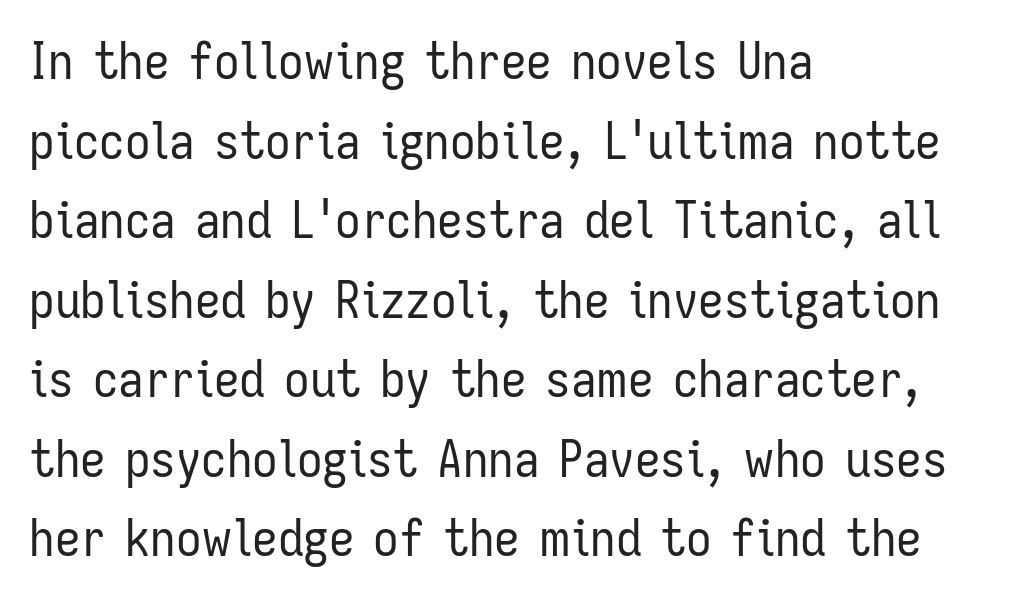
Check the space under the baseline: it is left empty. The weight tops out at a normal text grade. The type sits square on the baseline with zero lean. Are there feet on the stems? There aren't — it's a sans.
